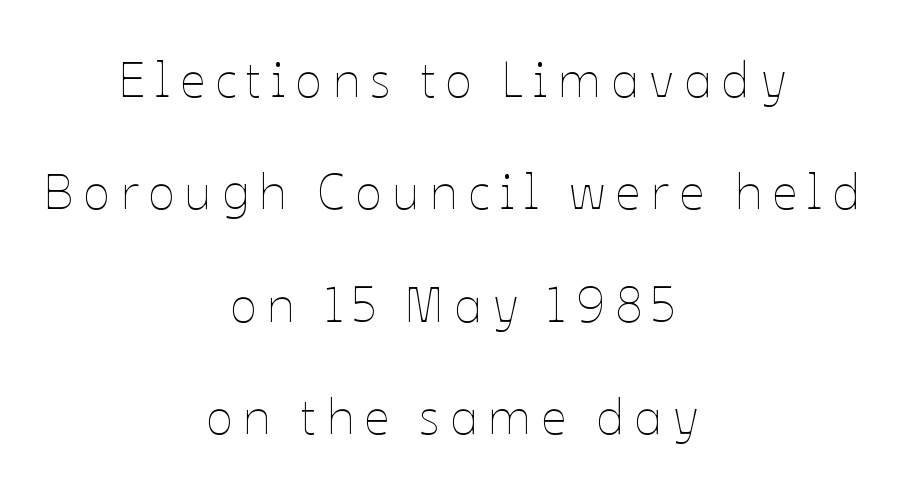
Ink coverage per letter is moderate at most. The words here are not underlined. Which margin do the lines hug? Neither — every line sits in the middle. Here the glyphs are tracked loosely, breaking word shapes into spaced letters. Regarding leading, the lines here are spaced well apart. Proportional: the letters do not fall into vertical columns.
